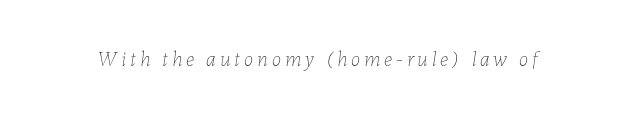
The image shows 21 px text type, italic (leaning right); set not underlined.
